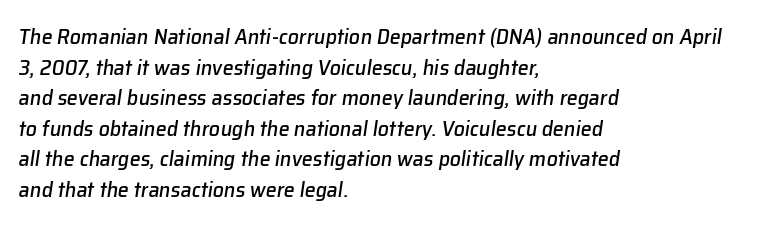
{"italic": "yes", "lean": "right", "slant_degrees": 8, "underline": "no", "align": "left", "line_spacing": "normal", "line_spacing_ratio": 1.39, "letter_spacing": "normal", "letter_spacing_em": 0.0, "glyph_px": 22}
